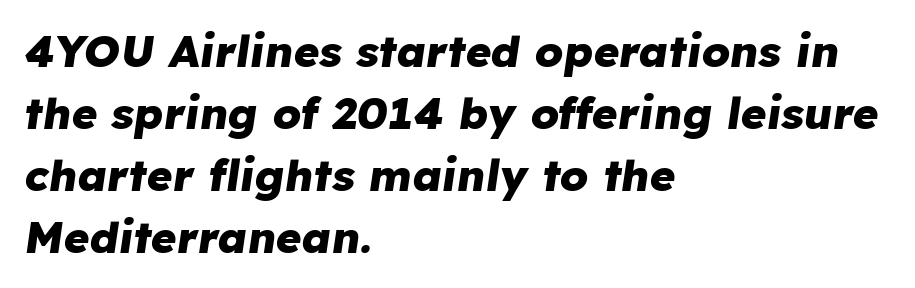
The image shows 44 px heavy type, italic (leaning right); set left-aligned, normal line spacing (1.41x), normal letter spacing, not underlined; low stroke contrast and a medium x-height.
